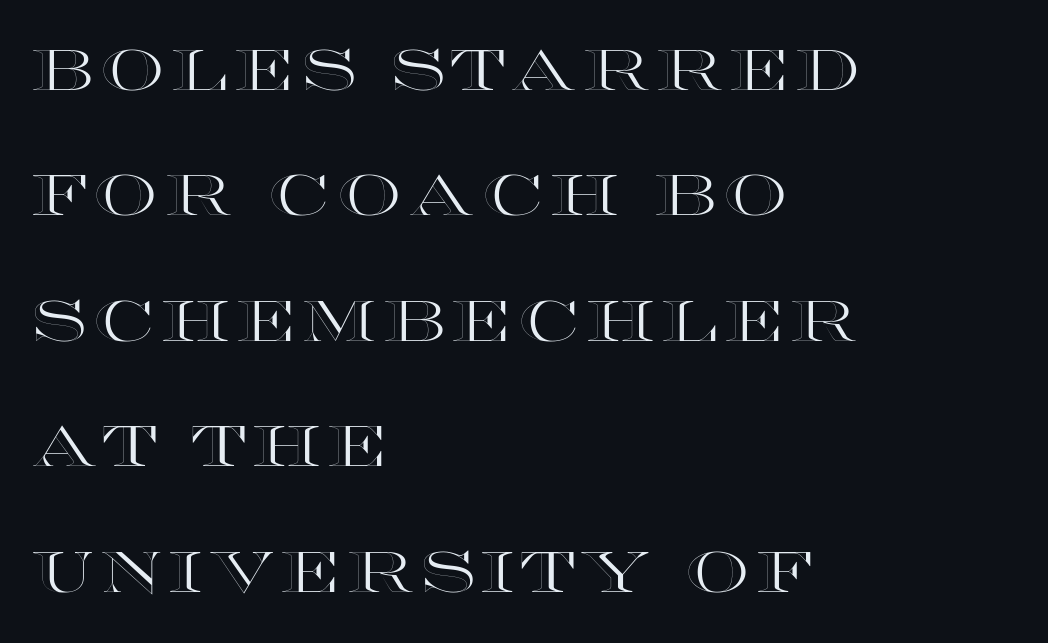
Q: Is the text italic (slanted)? A: No, it is upright.
Q: Is the text underlined? A: No.
Q: How is the paragraph aligned? A: Left-aligned.
Q: Is the spacing between lines tight, normal or loose? A: Loose.
Q: Width (condensed, normal, or wide)? A: Wide.
Q: x-height? A: Large.
Q: Monospaced? A: No.
